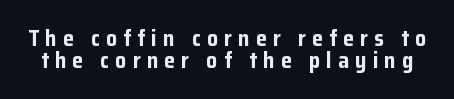
{"italic": "no", "bold": "yes", "underline": "no", "line_spacing": "tight", "line_spacing_ratio": 1.0, "letter_spacing": "wide", "letter_spacing_em": 0.28, "glyph_px": 22}
